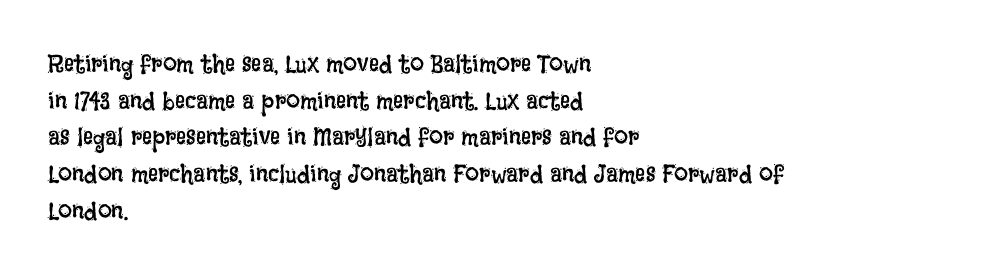
Q: Is the text bold? A: No.
Q: Is the text italic (slanted)? A: No, it is upright.
Q: Is the text underlined? A: No.
Q: How is the paragraph aligned? A: Left-aligned.
Q: Is the spacing between letters normal or unusually wide? A: Normal.
Q: Is the spacing between lines tight, normal or loose? A: Normal.
